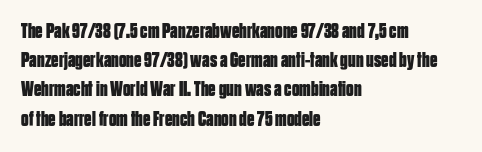
{"italic": "no", "bold": "yes", "underline": "no", "align": "left", "line_spacing": "normal", "line_spacing_ratio": 1.39, "letter_spacing": "normal", "letter_spacing_em": 0.0, "glyph_px": 21}
